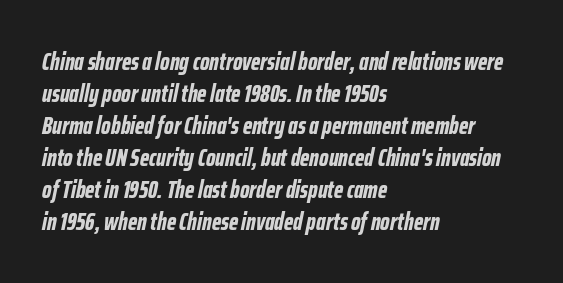
{"italic": "yes", "lean": "right", "slant_degrees": 12, "bold": "yes", "underline": "no", "align": "left", "line_spacing": "normal", "line_spacing_ratio": 1.33, "letter_spacing": "normal", "letter_spacing_em": 0.0, "glyph_px": 24}
